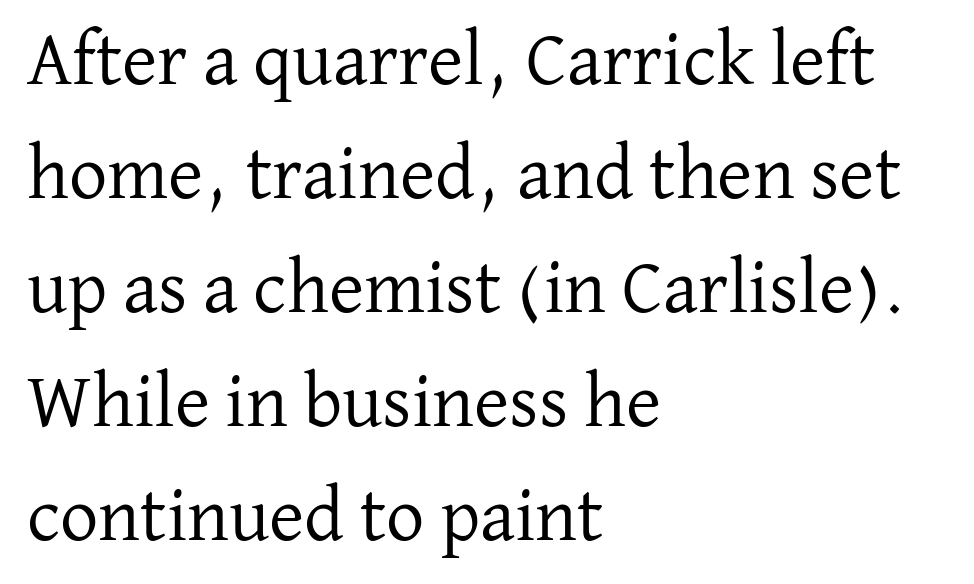
Q: Is the text bold? A: No.
Q: Is the text italic (slanted)? A: No, it is upright.
Q: Is the typeface a serif or a sans-serif typeface? A: Serif.
Q: Is the text underlined? A: No.
Q: How is the paragraph aligned? A: Left-aligned.
Q: Is the spacing between letters normal or unusually wide? A: Normal.
Q: Is the spacing between lines tight, normal or loose? A: Normal.
Q: Width (condensed, normal, or wide)? A: Normal.
Q: Stroke contrast? A: Low.
Q: x-height? A: Medium.
Q: Monospaced? A: No.
